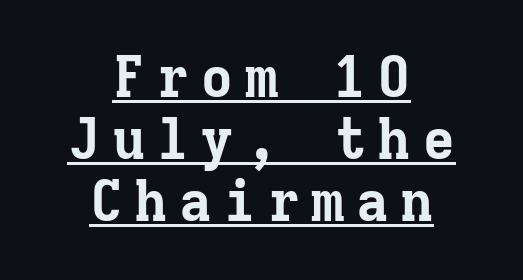
{"serif": "yes", "italic": "no", "bold": "yes", "weight": "bold", "width": "normal", "stroke_contrast": "low", "x_height": "medium", "monospaced": "yes", "underline": "yes", "align": "center", "line_spacing": "tight", "line_spacing_ratio": 1.11, "glyph_px": 56}
